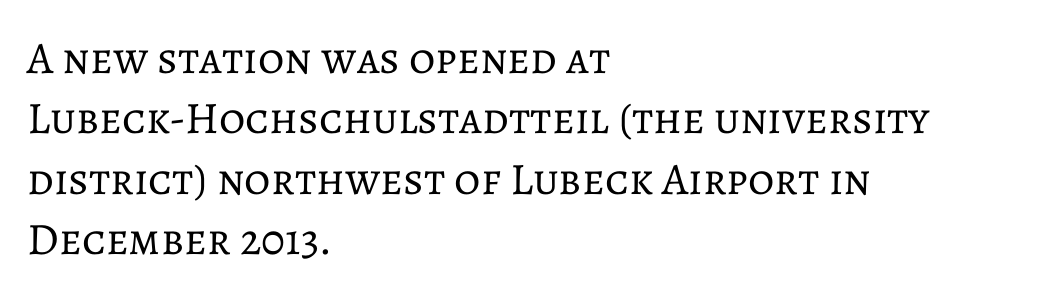
Q: Is the text bold? A: No.
Q: Is the text italic (slanted)? A: No, it is upright.
Q: Is the text underlined? A: No.
Q: How is the paragraph aligned? A: Left-aligned.
Q: Is the spacing between letters normal or unusually wide? A: Normal.
Q: Is the spacing between lines tight, normal or loose? A: Normal.
Q: Width (condensed, normal, or wide)? A: Normal.
Q: Stroke contrast? A: Low.
Q: x-height? A: Medium.
Q: Monospaced? A: No.
